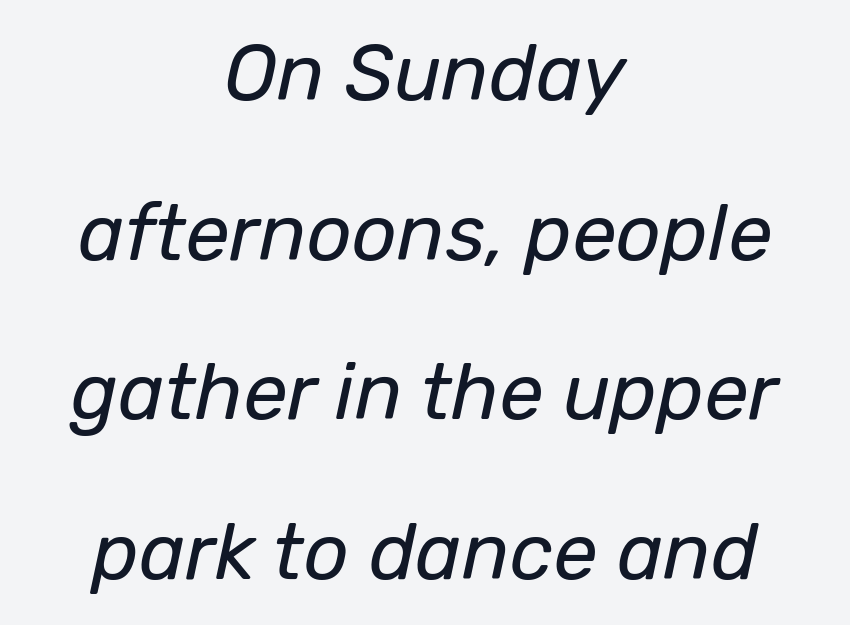
Varying glyph widths throughout — classic text-font behaviour. Notice how the passage keeps no hard edge, just a central spine. Is there much room between lines? Yes — plenty of vertical air separates them. Would a proofreader flag this as italicized? Yes.
